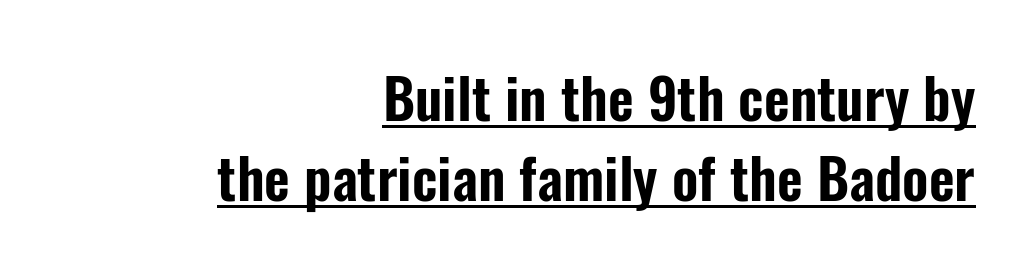
Spacing between characters is what you'd get straight out of the box. Does the leading feel generous? No, just average. Is this a fixed-width face? No — the glyphs have proportional, varying widths. The lettering holds an erect, upright posture throughout. Font category for this specimen: sans-serif.
